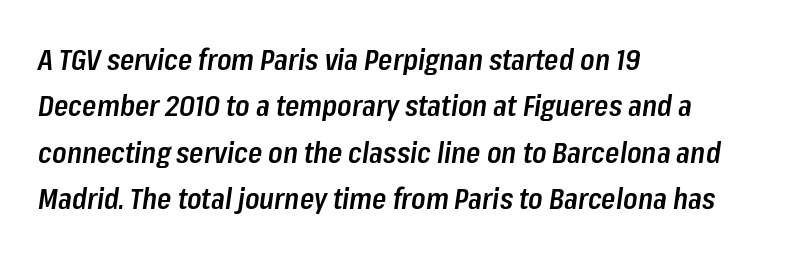
The image shows 29 px semibold, condensed type, italic (leaning right); set left-aligned, normal line spacing (1.6x), normal letter spacing, not underlined; low stroke contrast and a medium x-height.
